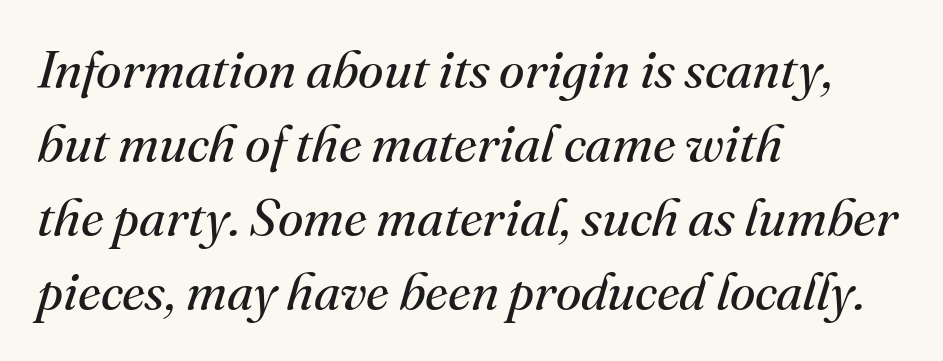
{"serif": "yes", "italic": "yes", "lean": "right", "slant_degrees": 16, "bold": "no", "weight": "regular", "width": "normal", "stroke_contrast": "medium", "x_height": "small", "monospaced": "no", "underline": "no", "align": "left", "line_spacing": "normal", "line_spacing_ratio": 1.42, "letter_spacing": "normal", "letter_spacing_em": 0.0, "glyph_px": 52}
